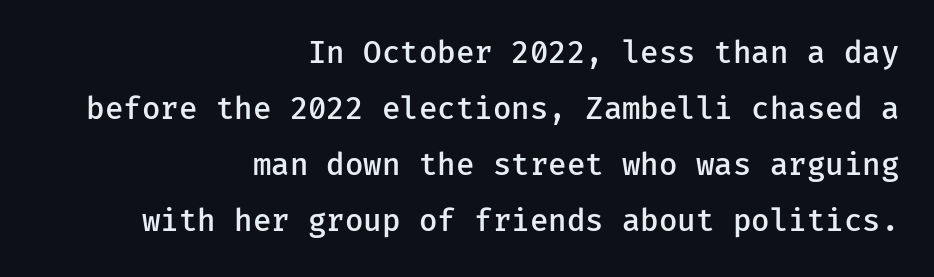
Q: Is the text bold? A: Semi-bold.
Q: Is the text italic (slanted)? A: No, it is upright.
Q: Is the typeface a serif or a sans-serif typeface? A: Sans-serif.
Q: Is the text underlined? A: No.
Q: How is the paragraph aligned? A: Right-aligned.
Q: Is the spacing between letters normal or unusually wide? A: Normal.
Q: Width (condensed, normal, or wide)? A: Normal.
Q: Stroke contrast? A: Low.
Q: x-height? A: Medium.
Q: Monospaced? A: Yes.
